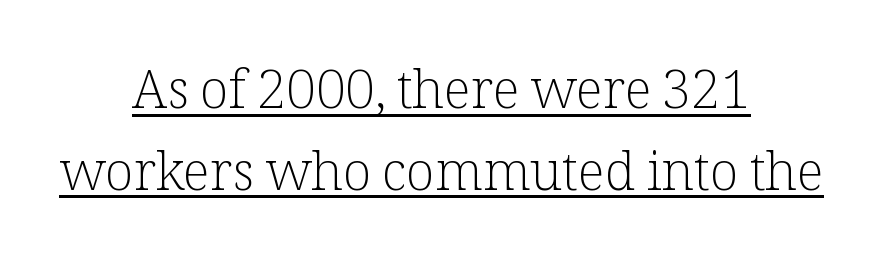
Q: Is the text bold? A: No.
Q: Is the text italic (slanted)? A: No, it is upright.
Q: Is the typeface a serif or a sans-serif typeface? A: Serif.
Q: Is the text underlined? A: Yes.
Q: How is the paragraph aligned? A: Centered.
Q: Is the spacing between letters normal or unusually wide? A: Normal.
Q: Is the spacing between lines tight, normal or loose? A: Normal.
Q: Width (condensed, normal, or wide)? A: Normal.
Q: Stroke contrast? A: Low.
Q: x-height? A: Medium.
Q: Monospaced? A: No.
